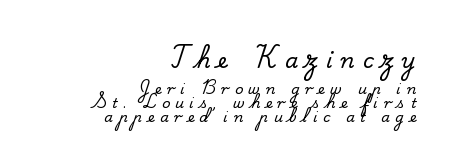
The image shows 21 px text type; set right-aligned, tight line spacing (0.98x), unusually wide letter spacing (+0.4 em), not underlined; the first (top) block is 1.5x larger.
